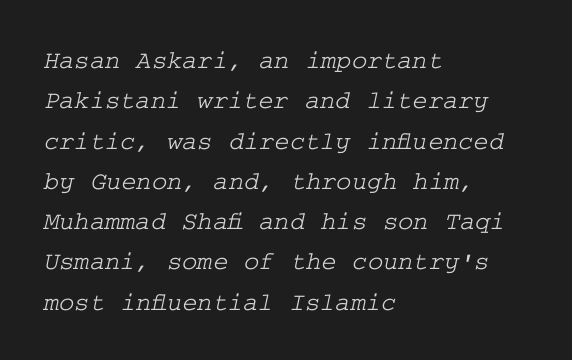
How would I describe the line gaps? Plain and ordinary. Caption: multi-line text, flush left, ragged right. The words here are not underlined. Tracking here is standard; glyphs follow each other at the usual distance.
